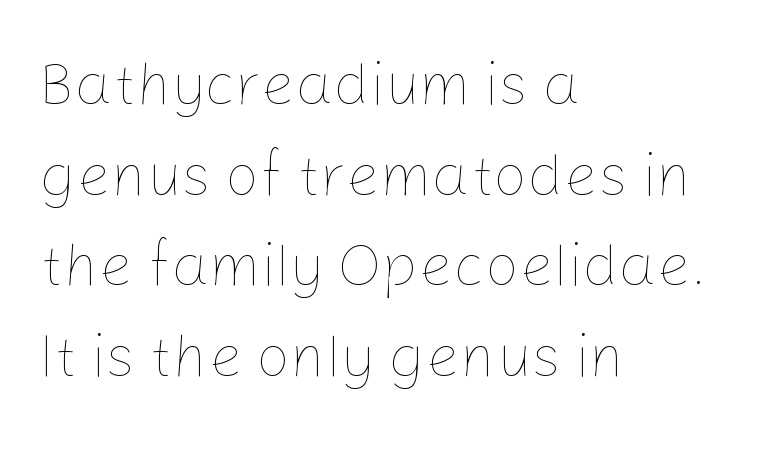
Q: Is the text bold? A: No.
Q: Is the text italic (slanted)? A: No, it is upright.
Q: Is the text underlined? A: No.
Q: How is the paragraph aligned? A: Left-aligned.
Q: Is the spacing between letters normal or unusually wide? A: Normal.
Q: Is the spacing between lines tight, normal or loose? A: Normal.
Q: Width (condensed, normal, or wide)? A: Normal.
Q: Stroke contrast? A: Low.
Q: x-height? A: Medium.
Q: Monospaced? A: No.
